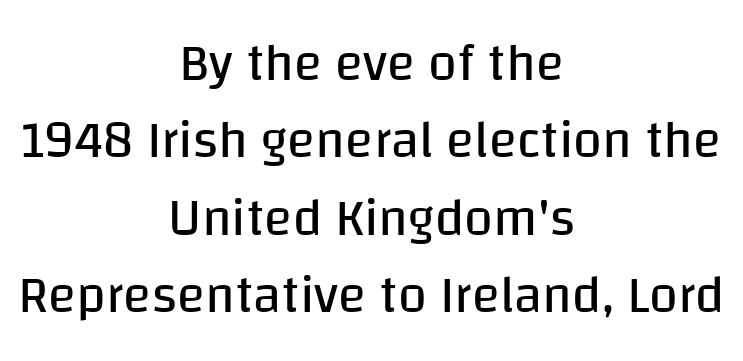
Q: Is the text bold? A: No.
Q: Is the text italic (slanted)? A: No, it is upright.
Q: Is the typeface a serif or a sans-serif typeface? A: Sans-serif.
Q: Is the text underlined? A: No.
Q: How is the paragraph aligned? A: Centered.
Q: Is the spacing between letters normal or unusually wide? A: Normal.
Q: Is the spacing between lines tight, normal or loose? A: Normal.
Q: Width (condensed, normal, or wide)? A: Normal.
Q: Stroke contrast? A: Low.
Q: x-height? A: Large.
Q: Monospaced? A: No.
